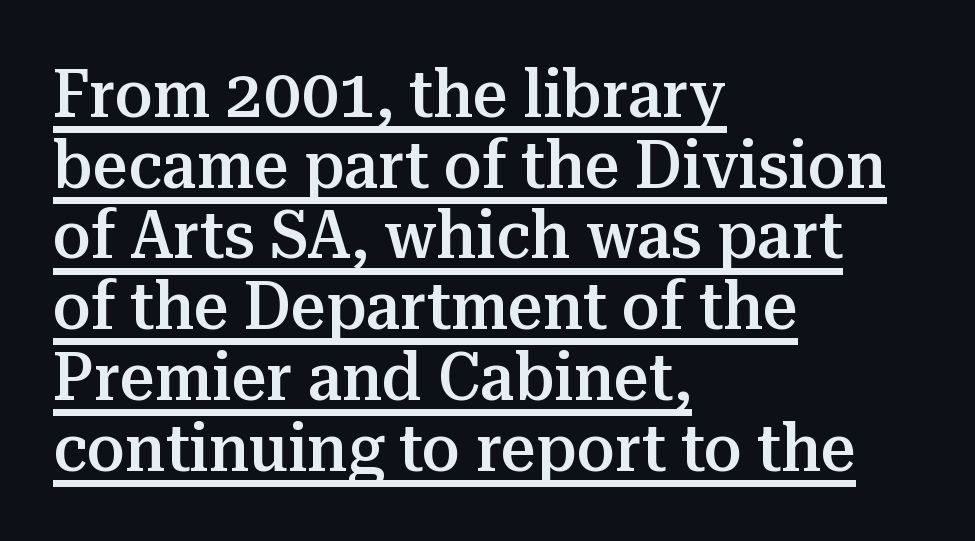
Q: Is the text bold? A: Semi-bold.
Q: Is the text italic (slanted)? A: No, it is upright.
Q: Is the typeface a serif or a sans-serif typeface? A: Serif.
Q: Is the text underlined? A: Yes.
Q: How is the paragraph aligned? A: Left-aligned.
Q: Is the spacing between letters normal or unusually wide? A: Normal.
Q: Is the spacing between lines tight, normal or loose? A: Tight.
Q: Width (condensed, normal, or wide)? A: Normal.
Q: Stroke contrast? A: Medium.
Q: x-height? A: Medium.
Q: Monospaced? A: No.
